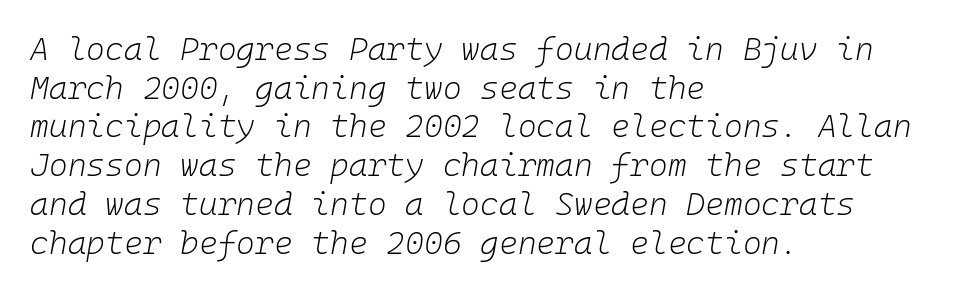
The font is comparable to plain body text, perhaps lighter. These lines keep a tight, regular rhythm from letter to letter. Every character sits at an angle, as italics do. Horizontally, the lines are justified to the leading edge only. The face used here is monospaced, like something from a code editor.
